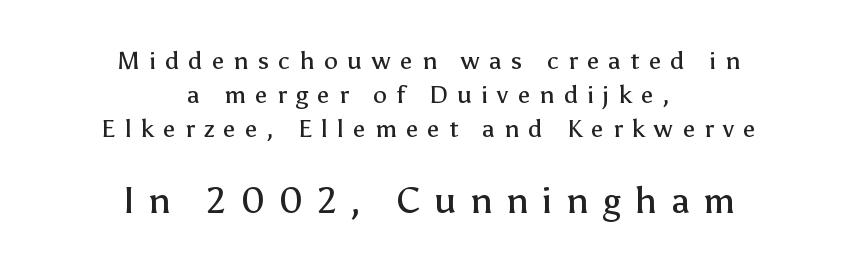
Q: Is the text bold? A: No.
Q: Is the text italic (slanted)? A: No, it is upright.
Q: Is the typeface a serif or a sans-serif typeface? A: Sans-serif.
Q: Is the text underlined? A: No.
Q: How is the paragraph aligned? A: Centered.
Q: Is the spacing between letters normal or unusually wide? A: Unusually wide.
Q: Is the spacing between lines tight, normal or loose? A: Normal.
Q: Which block of text is set in a larger size, the first (top) or the second (bottom)? A: The second (bottom) one.
Q: Width (condensed, normal, or wide)? A: Normal.
Q: Stroke contrast? A: Low.
Q: x-height? A: Medium.
Q: Monospaced? A: No.
